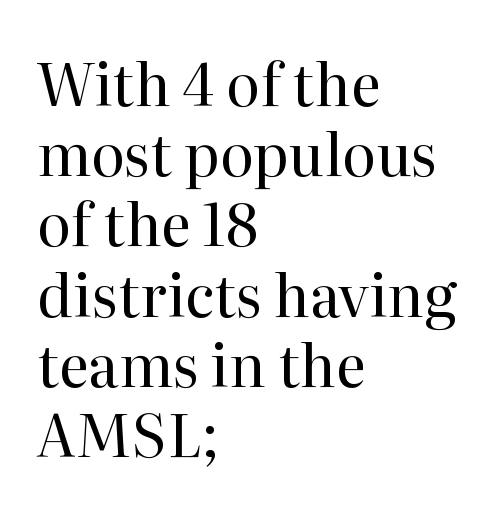
Weight class: somewhere from thin through regular. Regarding serifs, this sample has them. Nope, not italic — everything's standing straight. The text block is weighted toward the left margin, trailing off unevenly rightward. The words here are not underlined.
